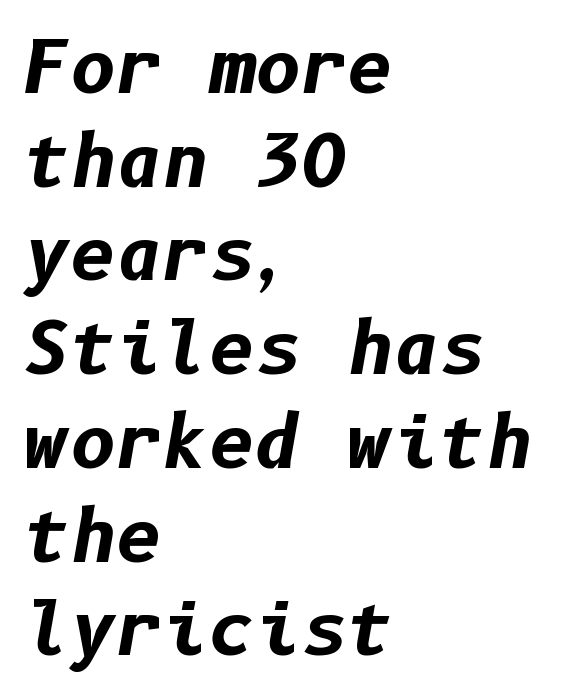
Look at the tracking — it's just the regular setting, nothing added. The compositor pushed each line to the left boundary. Looking at the ascenders, they clearly lean. Is there much room between lines? A standard amount, neither cramped nor airy. Only glyphs here, with clear space below each row.
